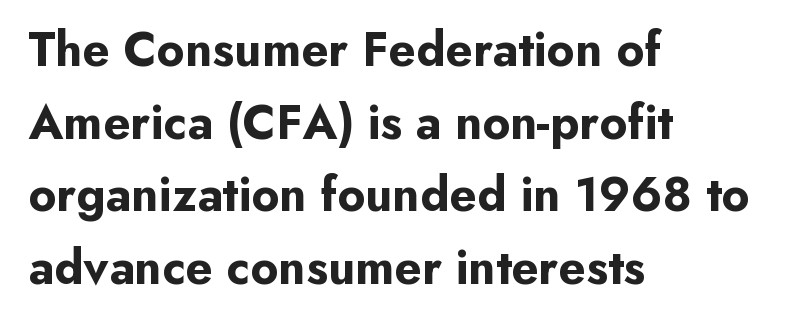
{"serif": "no", "italic": "no", "bold": "yes", "weight": "bold", "width": "normal", "stroke_contrast": "low", "x_height": "small", "monospaced": "no", "underline": "no", "align": "left", "line_spacing": "normal", "line_spacing_ratio": 1.48, "letter_spacing": "normal", "letter_spacing_em": 0.0, "glyph_px": 49}
